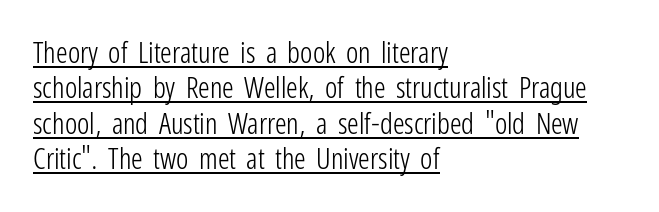
{"serif": "no", "italic": "no", "bold": "no", "weight": "light", "width": "condensed", "stroke_contrast": "low", "x_height": "medium", "monospaced": "no", "underline": "yes", "align": "left", "line_spacing_ratio": 1.22, "letter_spacing": "normal", "letter_spacing_em": 0.0, "glyph_px": 29}
